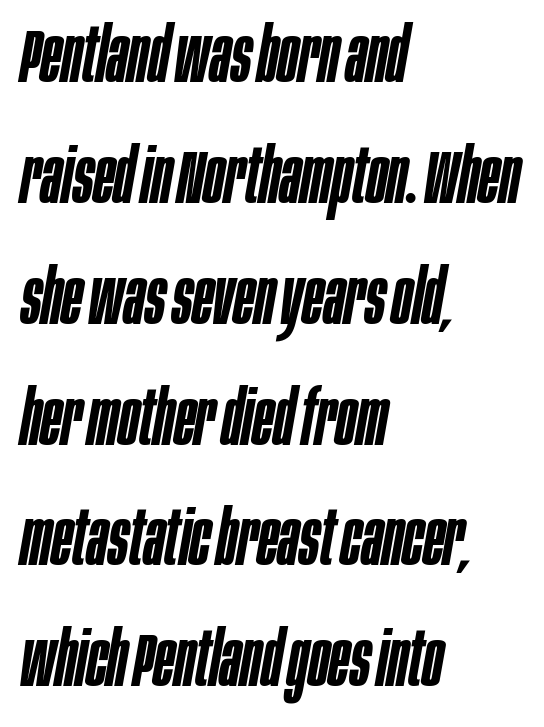
A typesetter would call this proportional, since set widths differ per character. The space beneath each line is pristine and unruled. Students, this is semibold: more ink than regular, less than bold. Quick note: italic. Glyph-to-glyph distance matches everyday printed text.
